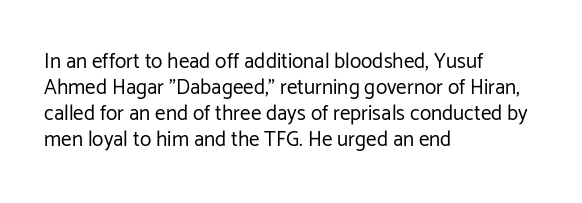
Q: Is the text bold? A: No.
Q: Is the text italic (slanted)? A: No, it is upright.
Q: Is the text underlined? A: No.
Q: How is the paragraph aligned? A: Left-aligned.
Q: Is the spacing between letters normal or unusually wide? A: Normal.
